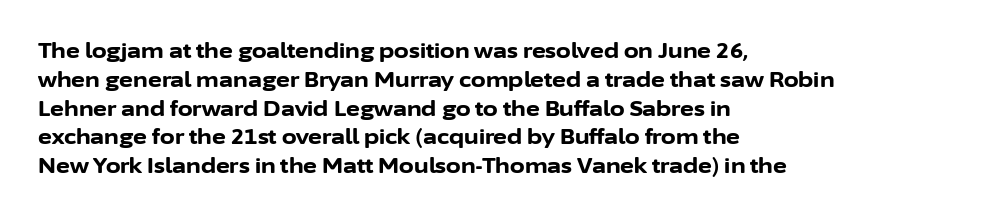
Q: Is the text bold? A: Yes.
Q: Is the text italic (slanted)? A: No, it is upright.
Q: Is the text underlined? A: No.
Q: How is the paragraph aligned? A: Left-aligned.
Q: Is the spacing between letters normal or unusually wide? A: Normal.
Q: Is the spacing between lines tight, normal or loose? A: Normal.
